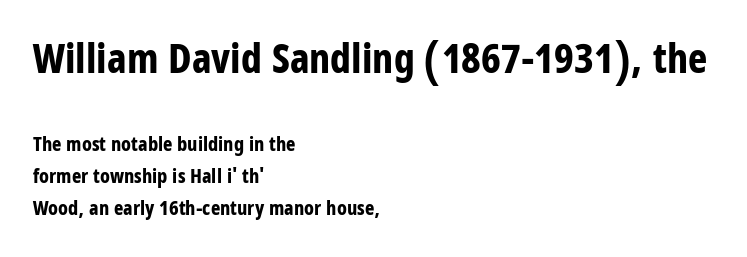
Q: Is the text bold? A: Yes.
Q: Is the text italic (slanted)? A: No, it is upright.
Q: Is the typeface a serif or a sans-serif typeface? A: Sans-serif.
Q: Is the text underlined? A: No.
Q: How is the paragraph aligned? A: Left-aligned.
Q: Is the spacing between letters normal or unusually wide? A: Normal.
Q: Is the spacing between lines tight, normal or loose? A: Normal.
Q: Which block of text is set in a larger size, the first (top) or the second (bottom)? A: The first (top) one.
Q: Width (condensed, normal, or wide)? A: Condensed.
Q: Stroke contrast? A: Low.
Q: x-height? A: Large.
Q: Monospaced? A: No.
